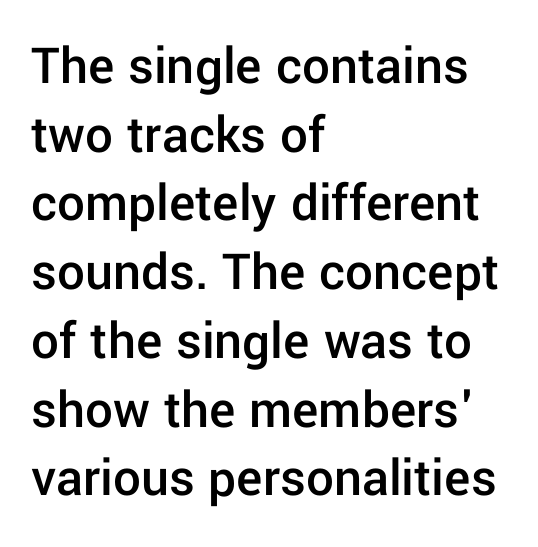
{"serif": "no", "italic": "no", "bold": "semi", "weight": "semibold", "width": "normal", "stroke_contrast": "low", "x_height": "medium", "monospaced": "no", "underline": "no", "align": "left", "line_spacing": "normal", "line_spacing_ratio": 1.25, "letter_spacing": "normal", "letter_spacing_em": 0.0, "glyph_px": 55}
